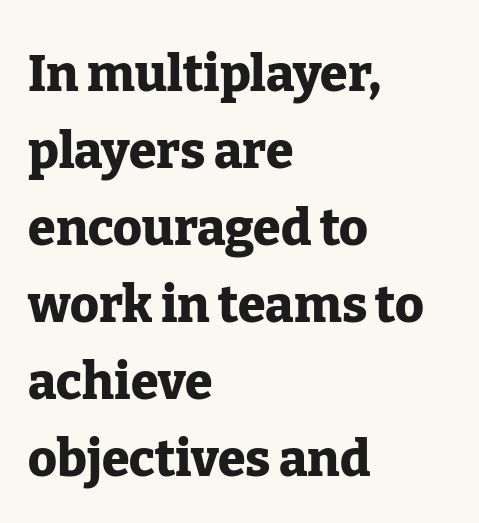
The image shows 50 px heavy serif type, upright; set left-aligned, normal line spacing (1.54x), normal letter spacing, not underlined; low stroke contrast and a medium x-height.
